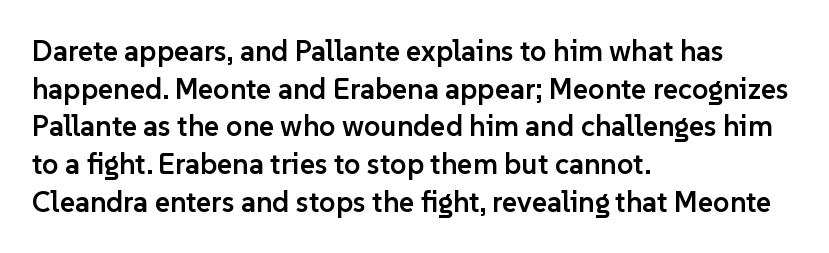
{"serif": "no", "italic": "no", "bold": "semi", "weight": "semibold", "width": "normal", "stroke_contrast": "low", "x_height": "medium", "monospaced": "no", "underline": "no", "align": "left", "line_spacing": "normal", "line_spacing_ratio": 1.3, "letter_spacing": "normal", "letter_spacing_em": 0.0, "glyph_px": 29}
